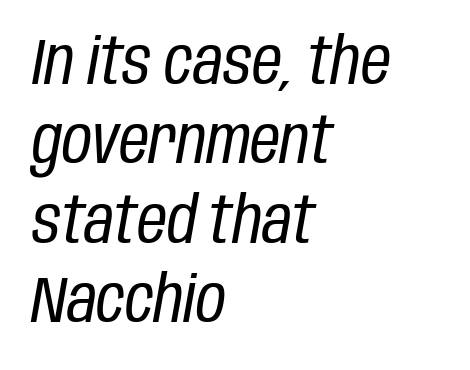
The image shows 65 px regular-weight, condensed type, italic (leaning right); set left-aligned, line spacing 1.22x, normal letter spacing, not underlined; low stroke contrast and a large x-height.
